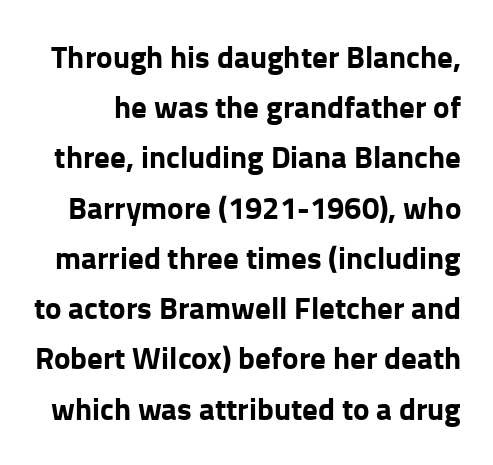
Vertical spacing — default. Observe the absence of serifs on each vertical stroke in this sample. This sample has the flowing, uneven cadence of proportional lettering. Here the glyphs are tracked normally, forming tight word shapes. If you drew a line through each stem, it would be perfectly vertical. Descender tails drop into unmarked territory.
